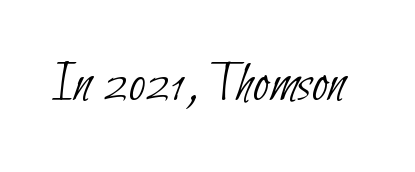
Q: Is the text bold? A: No.
Q: Is the typeface a serif or a sans-serif typeface? A: Sans-serif.
Q: Is the text underlined? A: No.
Q: Is the spacing between letters normal or unusually wide? A: Normal.
Q: Width (condensed, normal, or wide)? A: Condensed.
Q: Stroke contrast? A: Low.
Q: x-height? A: Small.
Q: Monospaced? A: No.
